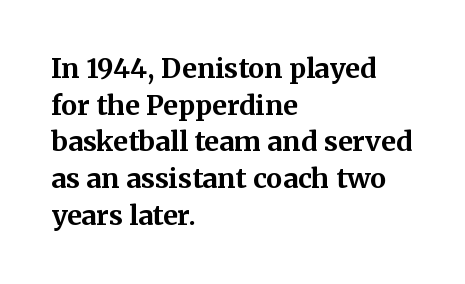
Casual observation: everything's shoved over to the left. Look at the tracking — it's just the regular setting, nothing added. The rendering uses a moderate line-height, typical for paragraphs. Decoration check: the copy has no underline. The face used here has the dense, thick strokes of a bold. The typography opts for an upright posture over an oblique one.
